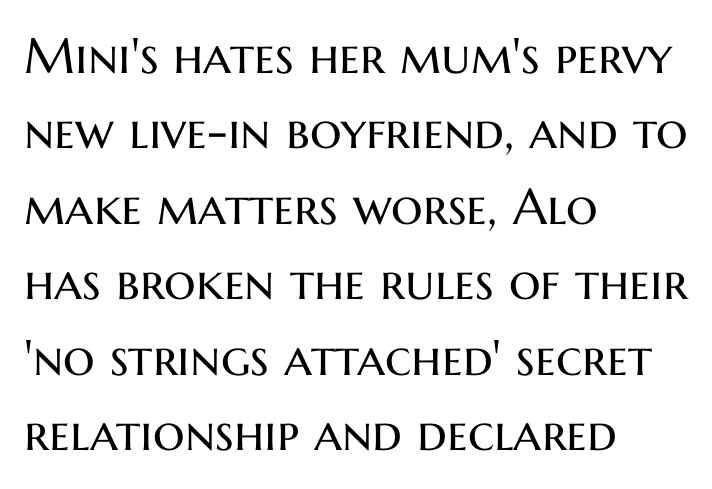
Examine the stroke ends and you'll find no serifs. In terms of leading, this rendering sits right in the middle. You could not count columns in this text — the font is proportionally spaced. Is the type heavy? It reads as light-to-regular instead.
